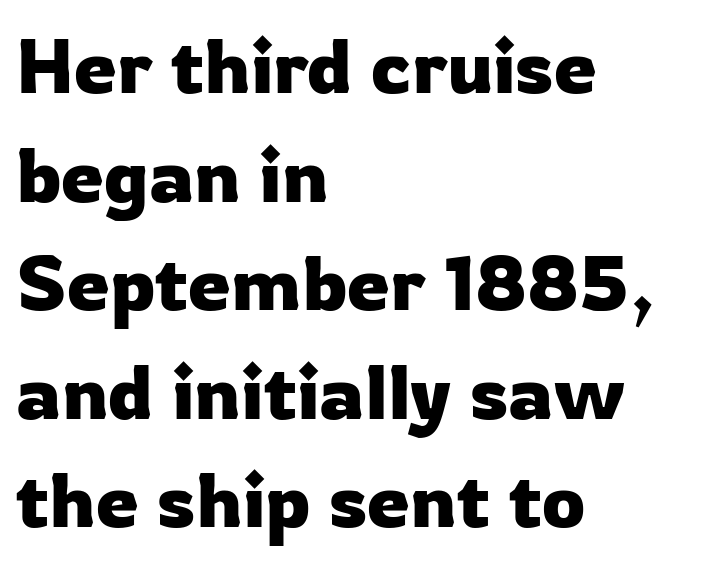
{"serif": "no", "italic": "no", "width": "normal", "stroke_contrast": "low", "x_height": "medium", "monospaced": "no", "underline": "no", "align": "left", "line_spacing": "normal", "line_spacing_ratio": 1.41, "letter_spacing": "normal", "letter_spacing_em": 0.0, "glyph_px": 77}
